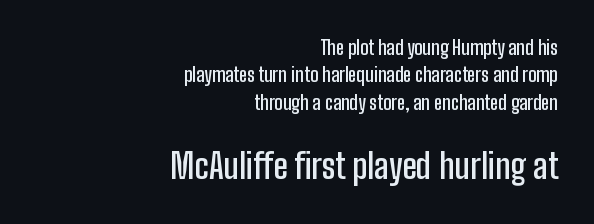
{"serif": "no", "italic": "no", "bold": "semi", "weight": "semibold", "width": "condensed", "stroke_contrast": "low", "x_height": "medium", "monospaced": "no", "underline": "no", "align": "right", "line_spacing": "normal", "line_spacing_ratio": 1.44, "letter_spacing": "normal", "letter_spacing_em": 0.0, "larger_block": "second", "size_ratio": 1.79, "glyph_px": 34}
